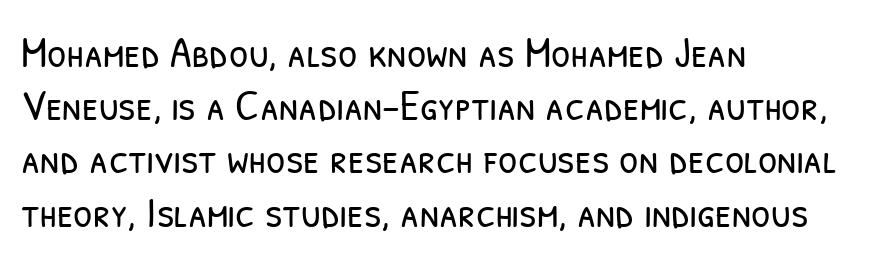
Weight class: somewhere from thin through regular. Horizontally, the lines are justified to the leading edge only. Examine the stroke ends and you'll find no serifs. The gap between lines stays unmarked.
